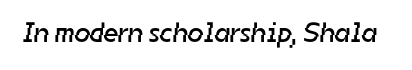
{"serif": "no", "bold": "no", "weight": "regular", "width": "normal", "stroke_contrast": "low", "x_height": "medium", "monospaced": "no", "underline": "no", "letter_spacing": "normal", "letter_spacing_em": 0.0, "glyph_px": 28}
